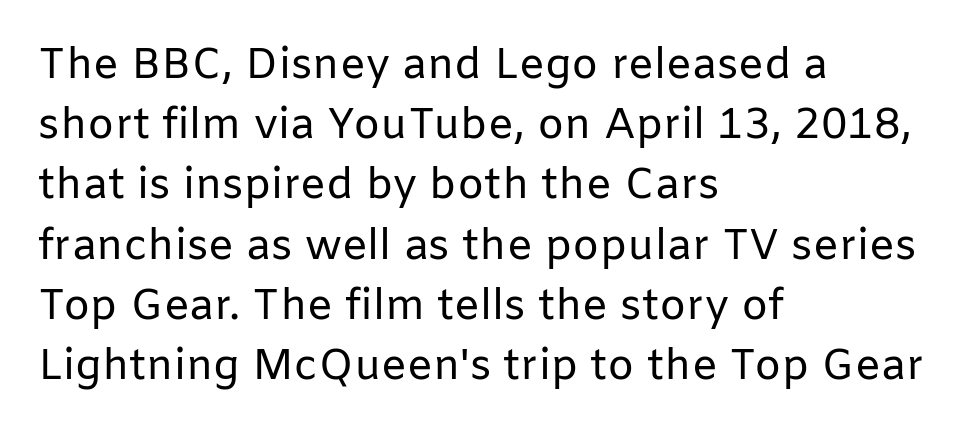
Underlining? Definitely not there. The tracking reads as untouched default to a designer's eye. Whoever set this chose a conventional vertical rhythm. The specimen reads as upright at a glance. The text was rendered using a sans face with plain stroke endings. The lines are quadded left.
